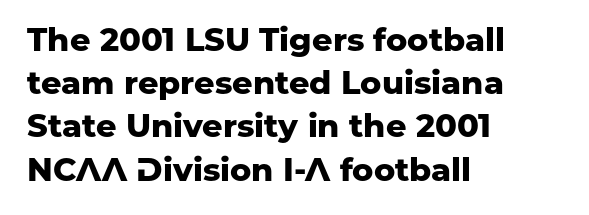
{"serif": "no", "italic": "no", "bold": "yes", "weight": "heavy", "width": "normal", "stroke_contrast": "low", "x_height": "medium", "monospaced": "no", "underline": "no", "align": "left", "line_spacing": "normal", "line_spacing_ratio": 1.35, "letter_spacing": "normal", "letter_spacing_em": 0.0, "glyph_px": 32}
